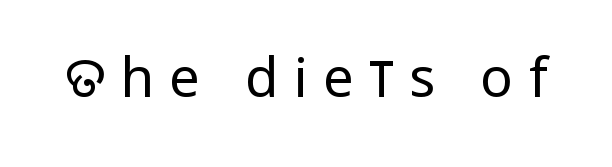
The image shows 54 px regular-weight, condensed sans-serif type, upright; set unusually wide letter spacing (+0.29 em), not underlined; low stroke contrast and a large x-height.
